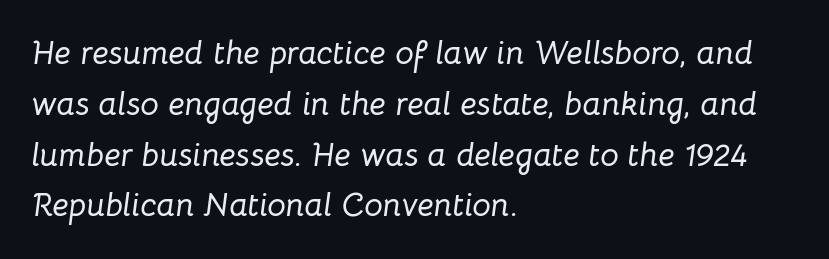
{"italic": "yes", "lean": "right", "slant_degrees": 8, "width": "normal", "stroke_contrast": "low", "x_height": "medium", "monospaced": "no", "underline": "no", "align": "left", "line_spacing": "normal", "line_spacing_ratio": 1.54, "letter_spacing": "normal", "letter_spacing_em": 0.0, "glyph_px": 33}
